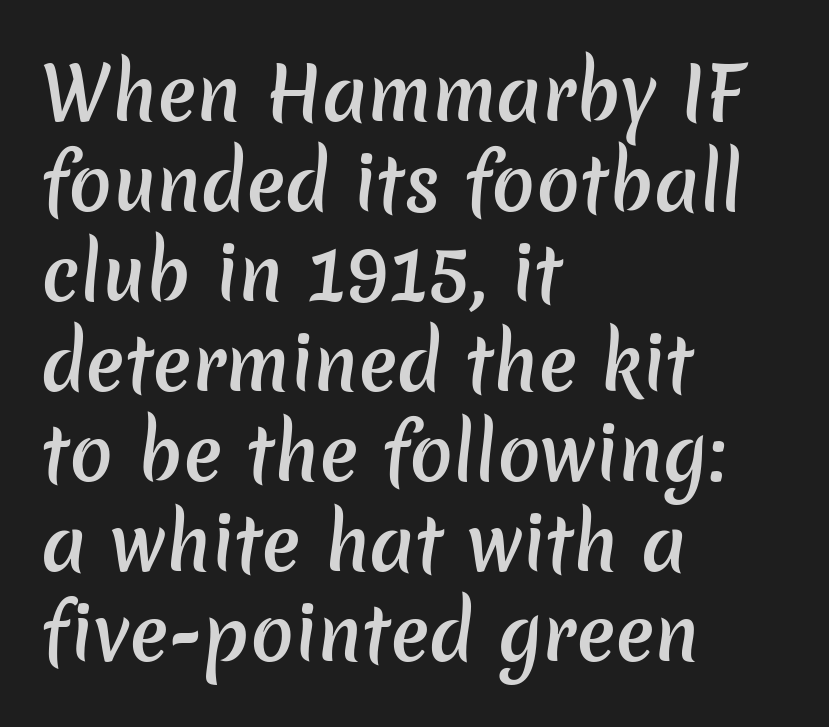
{"serif": "no", "bold": "semi", "weight": "semibold", "width": "normal", "stroke_contrast": "low", "x_height": "medium", "monospaced": "no", "underline": "no", "align": "left", "line_spacing": "normal", "line_spacing_ratio": 1.25, "letter_spacing": "normal", "letter_spacing_em": 0.0, "glyph_px": 72}
